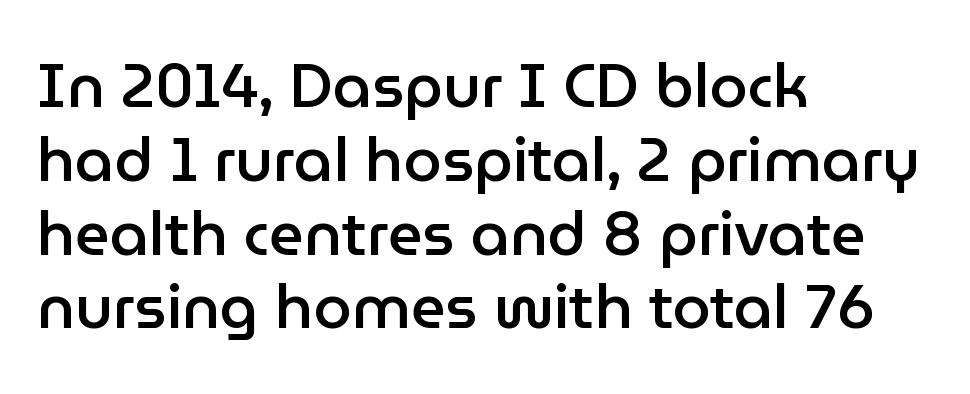
Q: Is the text bold? A: Semi-bold.
Q: Is the text italic (slanted)? A: No, it is upright.
Q: Is the typeface a serif or a sans-serif typeface? A: Sans-serif.
Q: Is the text underlined? A: No.
Q: How is the paragraph aligned? A: Left-aligned.
Q: Is the spacing between letters normal or unusually wide? A: Normal.
Q: Width (condensed, normal, or wide)? A: Normal.
Q: Stroke contrast? A: Low.
Q: x-height? A: Medium.
Q: Monospaced? A: No.
